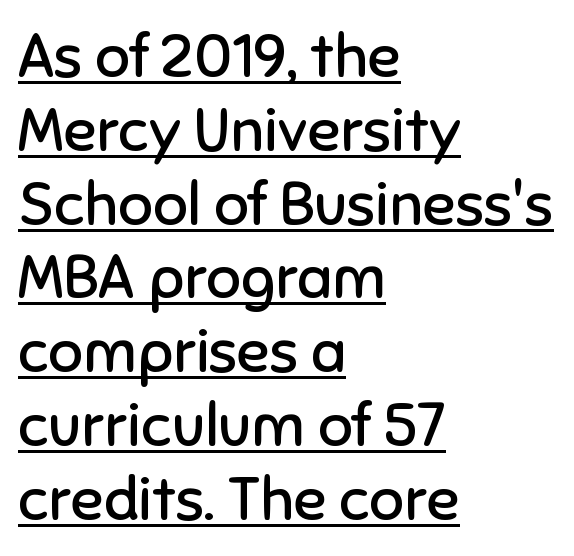
{"serif": "no", "italic": "no", "bold": "no", "weight": "regular", "width": "normal", "stroke_contrast": "low", "x_height": "medium", "monospaced": "no", "underline": "yes", "align": "left", "line_spacing_ratio": 1.21, "letter_spacing": "normal", "letter_spacing_em": 0.0, "glyph_px": 61}
